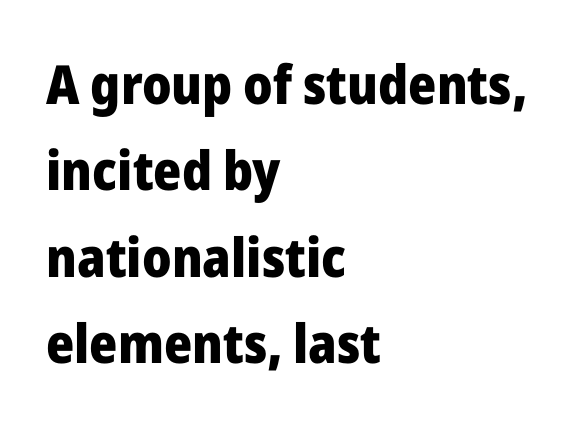
Q: Is the text bold? A: Yes.
Q: Is the text italic (slanted)? A: No, it is upright.
Q: Is the typeface a serif or a sans-serif typeface? A: Sans-serif.
Q: Is the text underlined? A: No.
Q: How is the paragraph aligned? A: Left-aligned.
Q: Is the spacing between letters normal or unusually wide? A: Normal.
Q: Is the spacing between lines tight, normal or loose? A: Normal.
Q: Width (condensed, normal, or wide)? A: Normal.
Q: Stroke contrast? A: Low.
Q: x-height? A: Medium.
Q: Monospaced? A: No.
